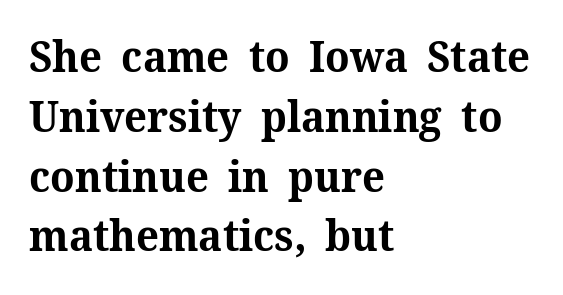
{"serif": "yes", "italic": "no", "bold": "yes", "weight": "bold", "width": "normal", "stroke_contrast": "medium", "x_height": "medium", "monospaced": "no", "underline": "no", "align": "left", "line_spacing": "normal", "line_spacing_ratio": 1.39, "letter_spacing": "normal", "letter_spacing_em": 0.0, "glyph_px": 43}
